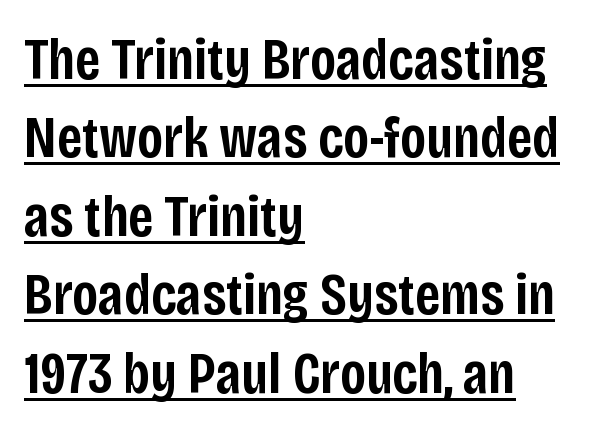
{"serif": "no", "italic": "no", "bold": "semi", "weight": "semibold", "width": "condensed", "stroke_contrast": "low", "x_height": "large", "monospaced": "no", "underline": "yes", "align": "left", "line_spacing": "normal", "line_spacing_ratio": 1.33, "letter_spacing": "normal", "letter_spacing_em": 0.0, "glyph_px": 59}
